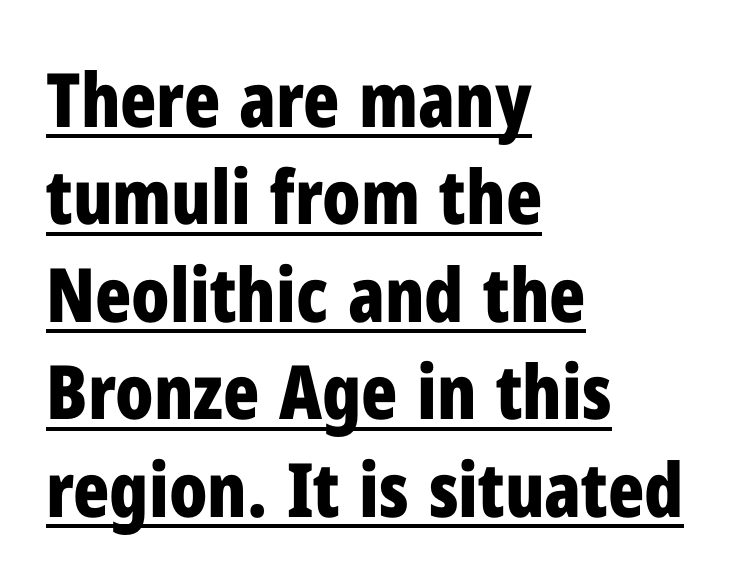
{"serif": "no", "italic": "no", "bold": "yes", "weight": "bold", "width": "condensed", "stroke_contrast": "low", "x_height": "medium", "monospaced": "no", "underline": "yes", "align": "left", "line_spacing": "normal", "line_spacing_ratio": 1.3, "letter_spacing": "normal", "letter_spacing_em": 0.0, "glyph_px": 75}
